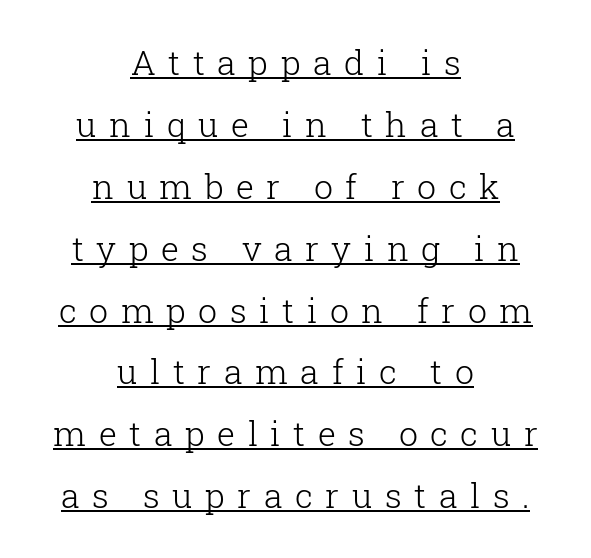
Q: Is the text bold? A: No.
Q: Is the text italic (slanted)? A: No, it is upright.
Q: Is the typeface a serif or a sans-serif typeface? A: Serif.
Q: Is the text underlined? A: Yes.
Q: How is the paragraph aligned? A: Centered.
Q: Is the spacing between letters normal or unusually wide? A: Unusually wide.
Q: Width (condensed, normal, or wide)? A: Normal.
Q: Stroke contrast? A: Low.
Q: x-height? A: Medium.
Q: Monospaced? A: No.
